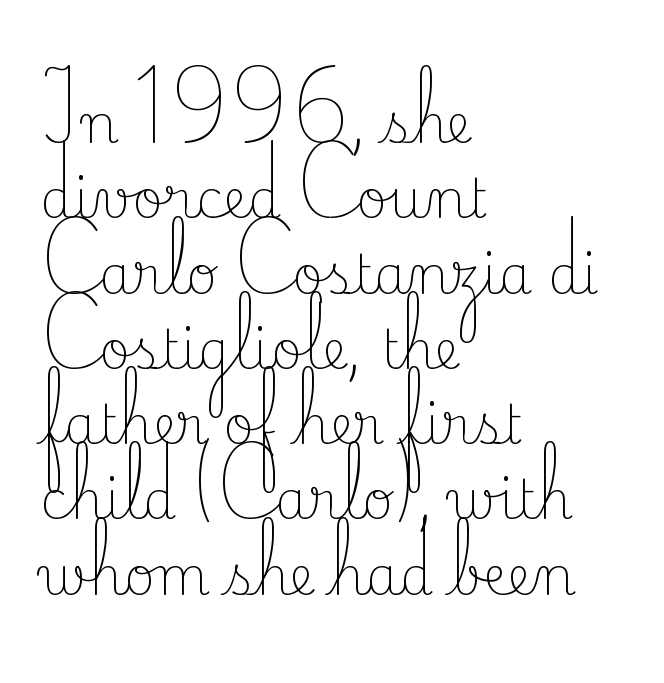
Q: Is the text bold? A: No.
Q: Is the text italic (slanted)? A: No, it is upright.
Q: Is the typeface a serif or a sans-serif typeface? A: Serif.
Q: Is the text underlined? A: No.
Q: How is the paragraph aligned? A: Left-aligned.
Q: Is the spacing between letters normal or unusually wide? A: Normal.
Q: Is the spacing between lines tight, normal or loose? A: Normal.
Q: Width (condensed, normal, or wide)? A: Normal.
Q: Stroke contrast? A: Low.
Q: x-height? A: Small.
Q: Monospaced? A: No.
